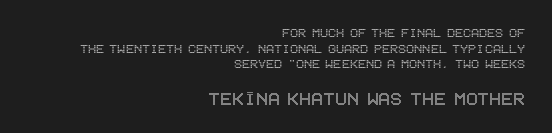
The space directly below the letters is spotless. Reading top to bottom, the characters get bigger at the block break. Leading: reduced. The line texture is even and compact thanks to regular tracking.
